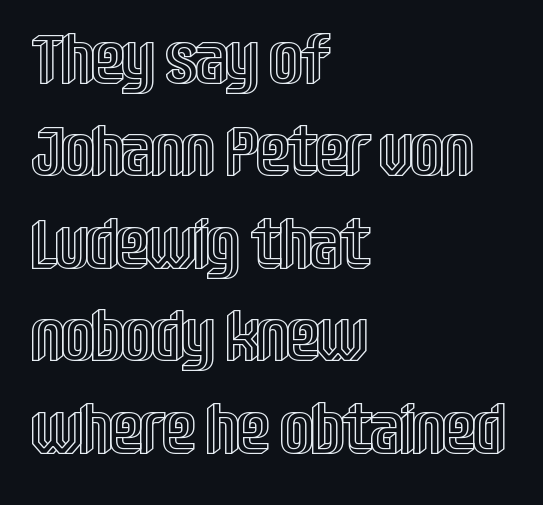
Decoration check: the copy has no underline. Ascenders rise straight up at ninety degrees. Do the characters align in a grid? No, the font is proportional. Honestly, the row spacing looks completely unremarkable.
